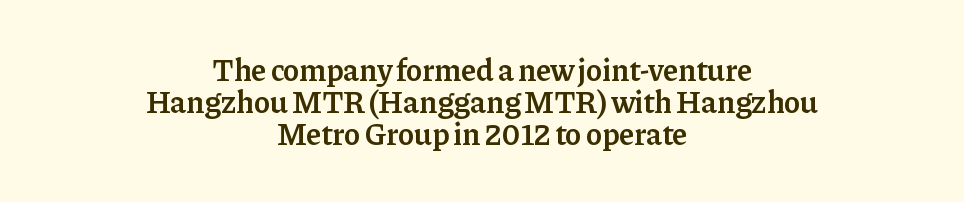
Note: serifs present on the glyphs. Short note: letters normally spaced. What's the leading like? Squeezed, with rows nearly overlapping. Strokes here are thickened, but only to semibold level.
